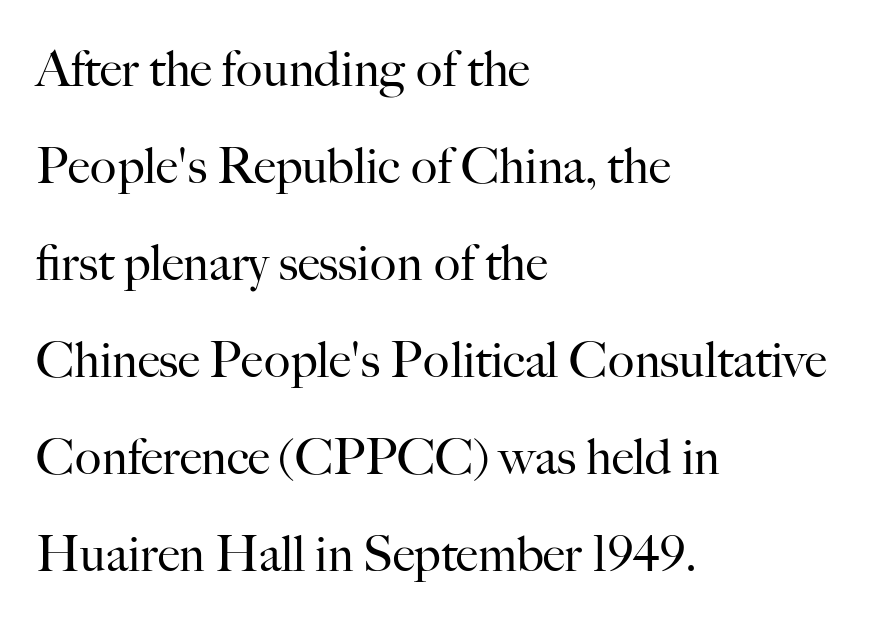
{"serif": "yes", "italic": "no", "bold": "no", "weight": "regular", "width": "normal", "stroke_contrast": "high", "x_height": "small", "monospaced": "no", "underline": "no", "align": "left", "line_spacing": "loose", "line_spacing_ratio": 1.98, "letter_spacing": "normal", "letter_spacing_em": 0.0, "glyph_px": 49}
